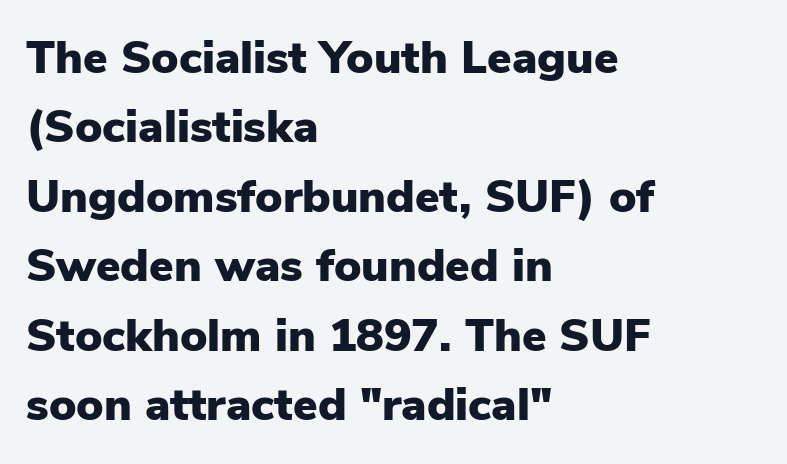
Left-aligned paragraph, ragged on the right. Leading: standard. Letters rest on an invisible, unmarked baseline. Does the weight exceed regular? Yes, all the way to bold. The lettering stays uniformly vertical, giving the passage a roman look. In terms of letterspacing, this is plain default setting.
